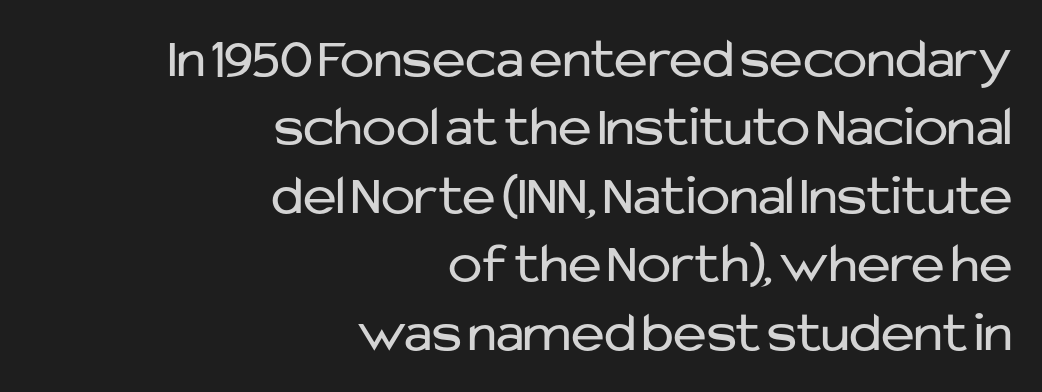
The image shows 57 px regular-weight sans-serif type, upright; set right-aligned, line spacing 1.2x, normal letter spacing, not underlined; low stroke contrast and a medium x-height.
